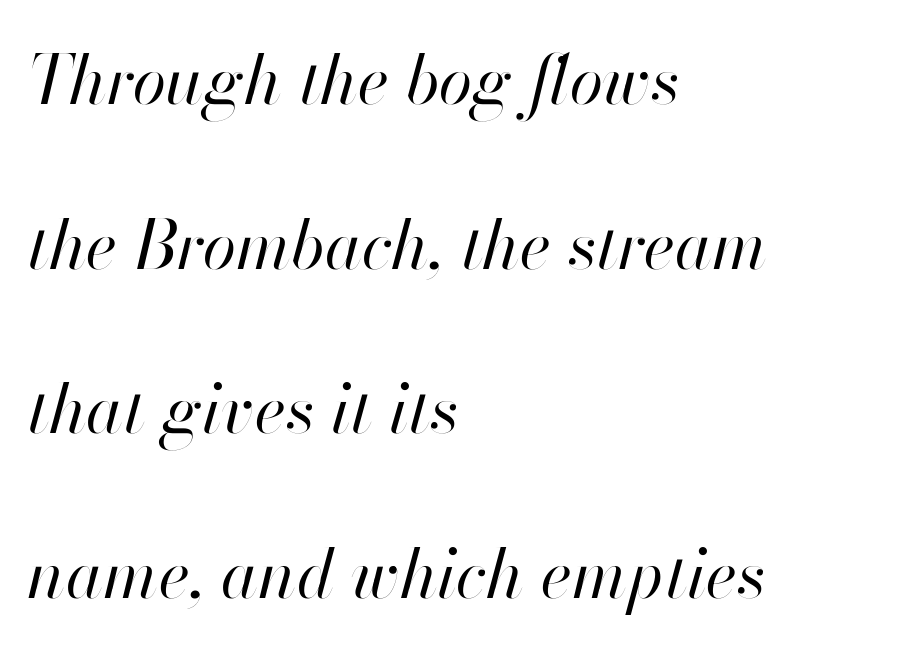
The image shows 68 px regular-weight type, italic (leaning right); set left-aligned, loose line spacing (2.42x), normal letter spacing, not underlined; high stroke contrast and a small x-height.
